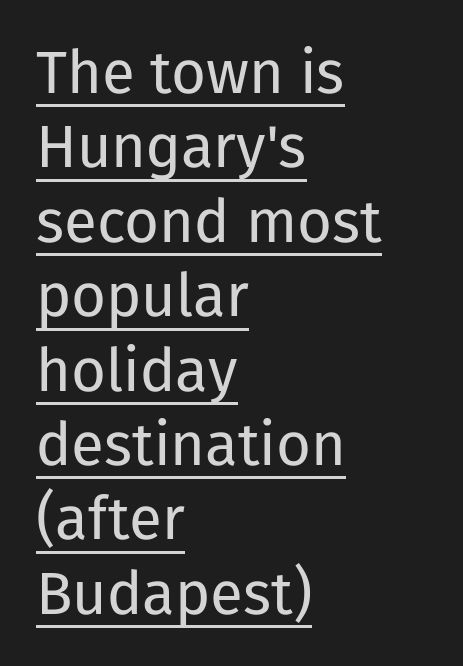
The image shows 60 px regular-weight sans-serif type, upright; set left-aligned, line spacing 1.24x, normal letter spacing, underlined; low stroke contrast and a medium x-height.
